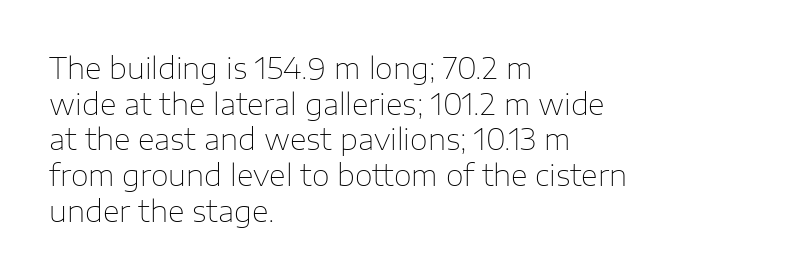
Q: Is the text bold? A: No.
Q: Is the text italic (slanted)? A: No, it is upright.
Q: Is the typeface a serif or a sans-serif typeface? A: Sans-serif.
Q: Is the text underlined? A: No.
Q: How is the paragraph aligned? A: Left-aligned.
Q: Is the spacing between letters normal or unusually wide? A: Normal.
Q: Width (condensed, normal, or wide)? A: Normal.
Q: Stroke contrast? A: Low.
Q: x-height? A: Medium.
Q: Monospaced? A: No.
